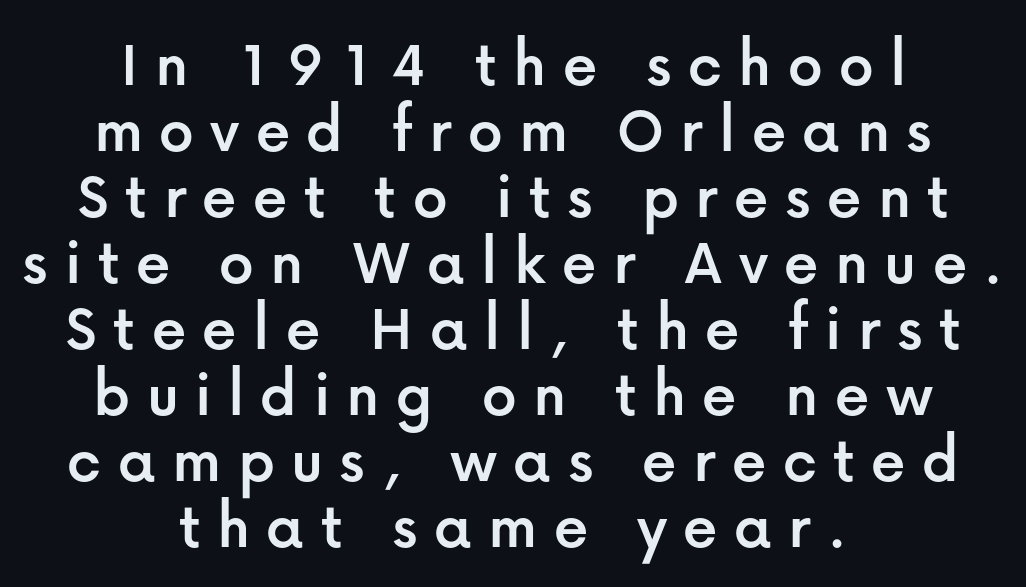
Q: Is the text italic (slanted)? A: No, it is upright.
Q: Is the typeface a serif or a sans-serif typeface? A: Sans-serif.
Q: Is the text underlined? A: No.
Q: How is the paragraph aligned? A: Centered.
Q: Is the spacing between letters normal or unusually wide? A: Unusually wide.
Q: Is the spacing between lines tight, normal or loose? A: Tight.
Q: Width (condensed, normal, or wide)? A: Normal.
Q: Stroke contrast? A: Low.
Q: x-height? A: Medium.
Q: Monospaced? A: No.
